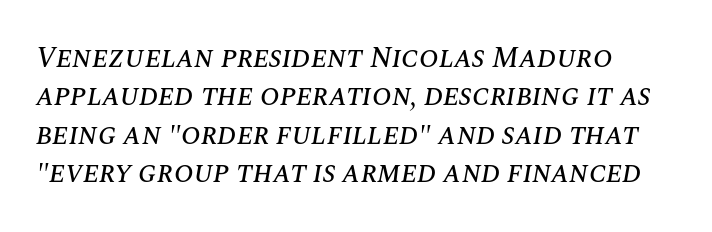
Letters rest on an invisible, unmarked baseline. The rows are spaced the way most documents space them. Looks like regular typesetting: each glyph gets only the width it needs. Observe the lean: these are italic letterforms. This rendering leaves character spacing at its baseline value.
